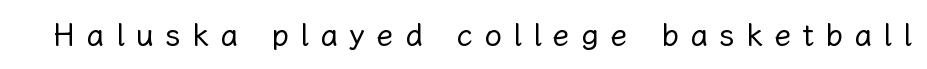
The image shows 31 px regular-weight type, upright; set unusually wide letter spacing (+0.37 em), not underlined; low stroke contrast and a medium x-height.
